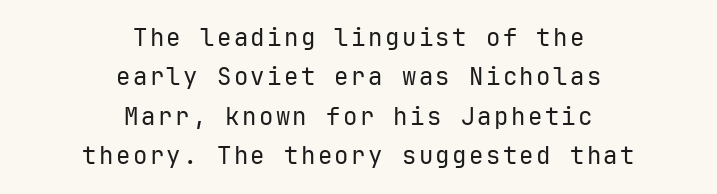
Q: Is the text bold? A: No.
Q: Is the text italic (slanted)? A: No, it is upright.
Q: Is the text underlined? A: No.
Q: How is the paragraph aligned? A: Centered.
Q: Is the spacing between lines tight, normal or loose? A: Normal.
